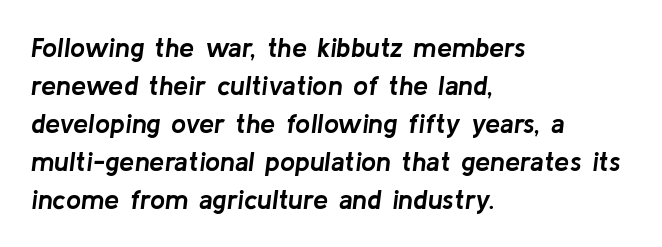
The zone under the glyphs is completely vacant. The whole block is typeset with a tilt. The vertical gap from one line to the next is medium. Strong, thick strokes mark this as bold type.
